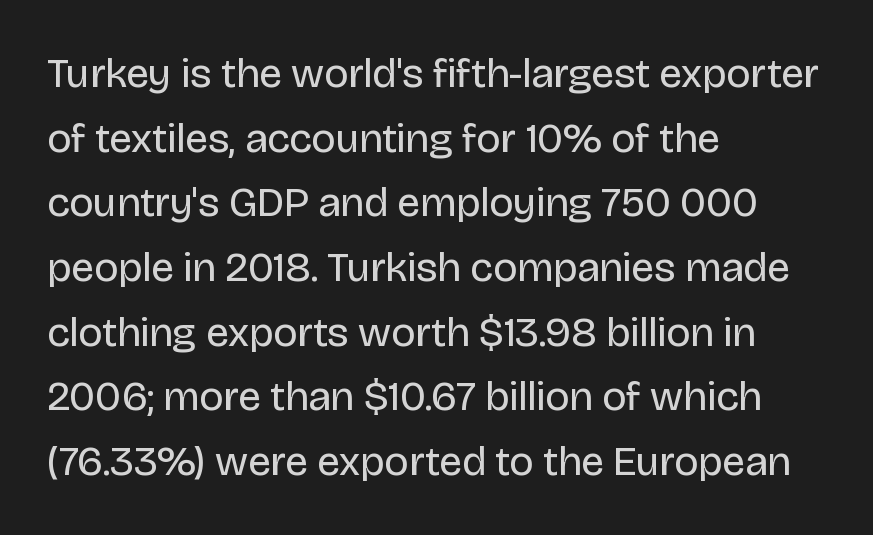
{"serif": "no", "italic": "no", "bold": "no", "weight": "regular", "width": "normal", "stroke_contrast": "low", "x_height": "large", "monospaced": "no", "underline": "no", "align": "left", "line_spacing": "normal", "line_spacing_ratio": 1.54, "letter_spacing": "normal", "letter_spacing_em": 0.0, "glyph_px": 42}
